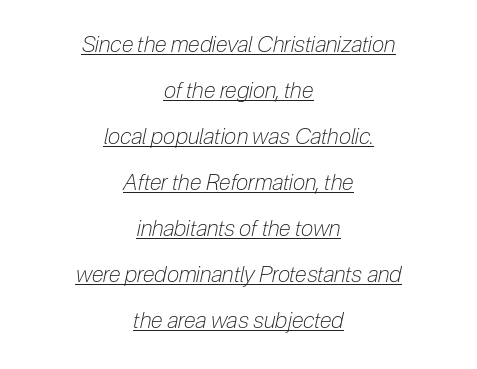
{"italic": "yes", "lean": "right", "slant_degrees": 12, "bold": "no", "underline": "yes", "align": "center", "line_spacing": "loose", "line_spacing_ratio": 2.09, "letter_spacing": "normal", "letter_spacing_em": 0.0, "glyph_px": 22}
